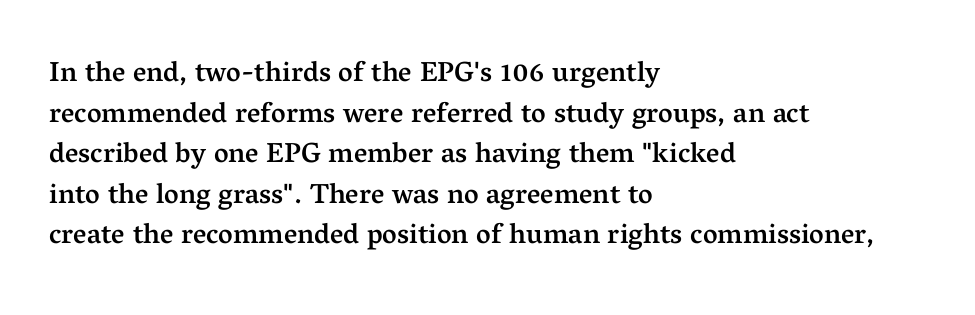
Each row of text sits above clean, open space. Alignment: flush left. These lines are rendered in a variable-pitch font. Quick note: not italic, upright.
